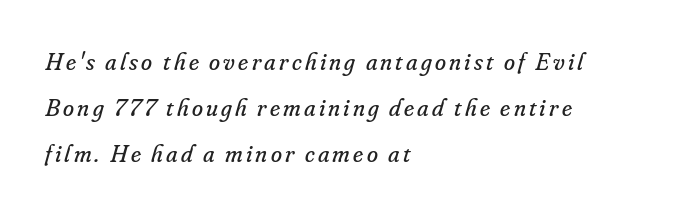
The image shows 25 px text type, italic (leaning right); set left-aligned, line spacing 1.84x, not underlined.
